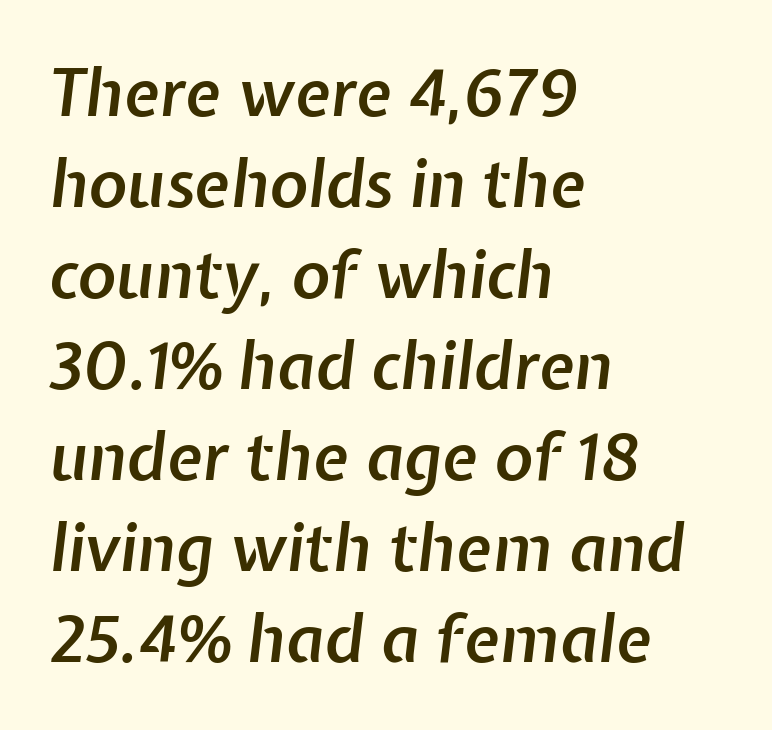
{"italic": "yes", "lean": "right", "slant_degrees": 7, "bold": "semi", "weight": "semibold", "width": "normal", "stroke_contrast": "low", "x_height": "medium", "monospaced": "no", "underline": "no", "align": "left", "line_spacing": "normal", "line_spacing_ratio": 1.4, "letter_spacing": "normal", "letter_spacing_em": 0.0, "glyph_px": 65}
